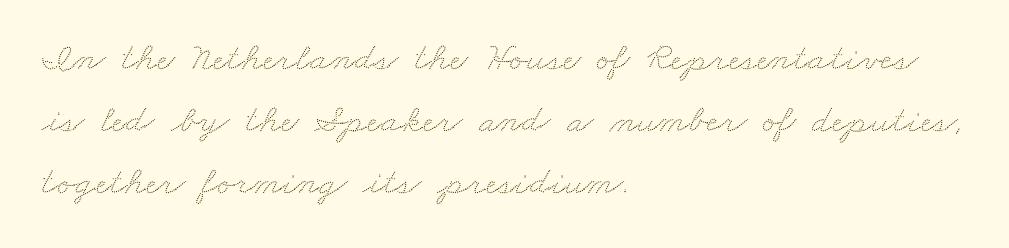
{"width": "wide", "stroke_contrast": "low", "x_height": "small", "monospaced": "no", "underline": "no", "align": "left", "line_spacing": "normal", "line_spacing_ratio": 1.55, "letter_spacing": "normal", "letter_spacing_em": 0.0, "glyph_px": 40}
